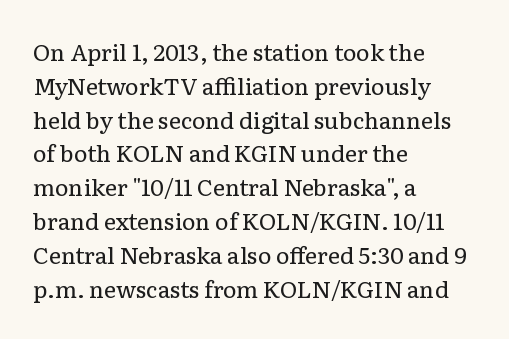
Just letters on the line, the space beneath them empty. Evenly set lines give the paragraph a standard silhouette. Heft: none added — not bold. Notice how the passage keeps a crisp vertical edge on the left only. No extra tracking has been applied to these lines. A roman cut, with each character standing at attention.
